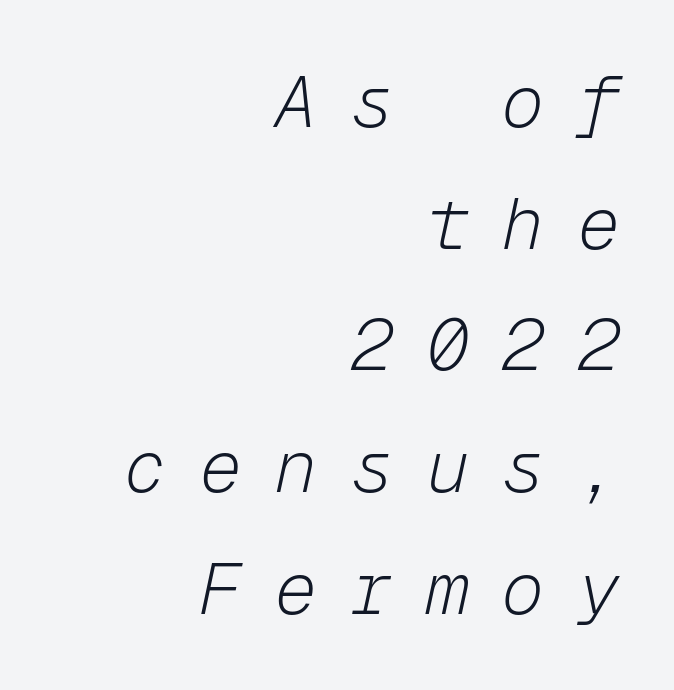
The image shows 72 px light type, italic (leaning right), monospaced; set right-aligned, normal line spacing (1.69x), unusually wide letter spacing (+0.45 em), not underlined; low stroke contrast and a medium x-height.
